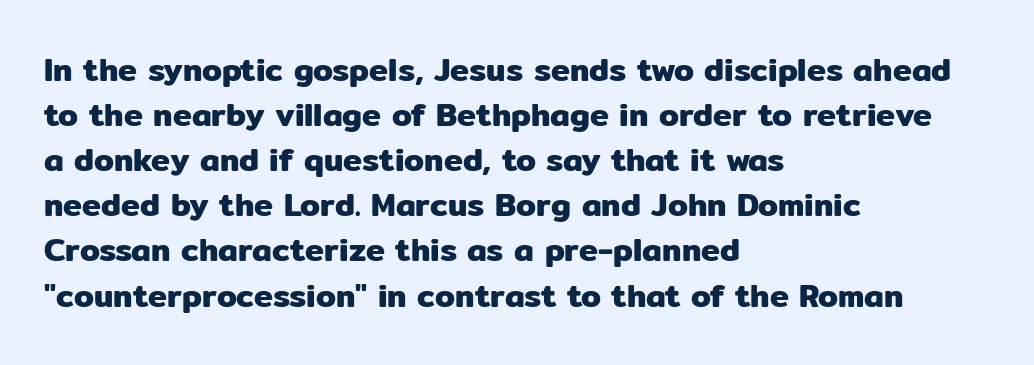
A typesetter would mark this as roman, not italic. Line starts are locked; line ends wander. Nope, no serifs anywhere on these letters. Beneath every word, the page is bare.
